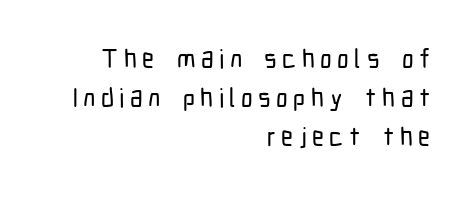
Q: Is the text italic (slanted)? A: No, it is upright.
Q: Is the text underlined? A: No.
Q: How is the paragraph aligned? A: Right-aligned.
Q: Is the spacing between letters normal or unusually wide? A: Unusually wide.
Q: Is the spacing between lines tight, normal or loose? A: Normal.
